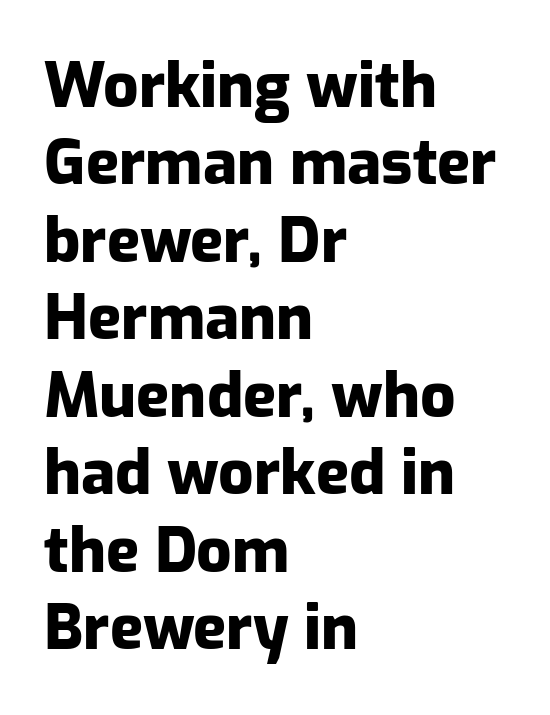
The image shows 62 px heavy sans-serif type, upright; set left-aligned, normal line spacing (1.25x), normal letter spacing, not underlined; low stroke contrast and a medium x-height.
